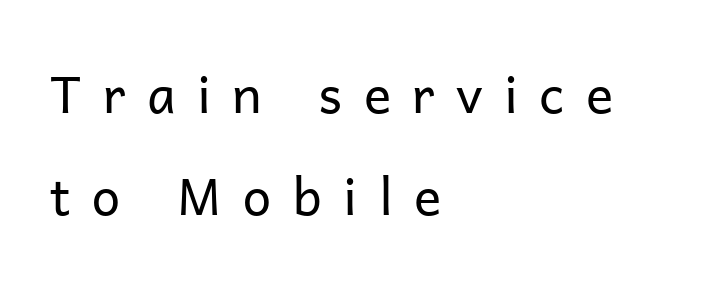
{"serif": "no", "italic": "no", "bold": "no", "weight": "regular", "width": "normal", "stroke_contrast": "low", "x_height": "medium", "monospaced": "no", "underline": "no", "align": "left", "line_spacing": "loose", "line_spacing_ratio": 2.0, "letter_spacing": "wide", "letter_spacing_em": 0.42, "glyph_px": 51}
